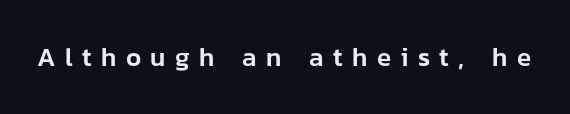
{"italic": "no", "underline": "no", "letter_spacing": "wide", "letter_spacing_em": 0.36, "glyph_px": 26}
